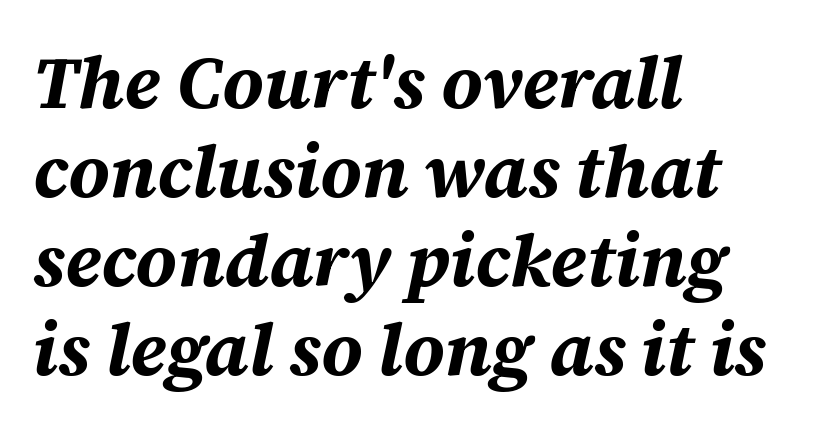
Q: Is the text bold? A: Yes.
Q: Is the text italic (slanted)? A: Yes, it leans right by about 12 degrees.
Q: Is the text underlined? A: No.
Q: How is the paragraph aligned? A: Left-aligned.
Q: Is the spacing between letters normal or unusually wide? A: Normal.
Q: Width (condensed, normal, or wide)? A: Normal.
Q: Stroke contrast? A: Medium.
Q: x-height? A: Large.
Q: Monospaced? A: No.
